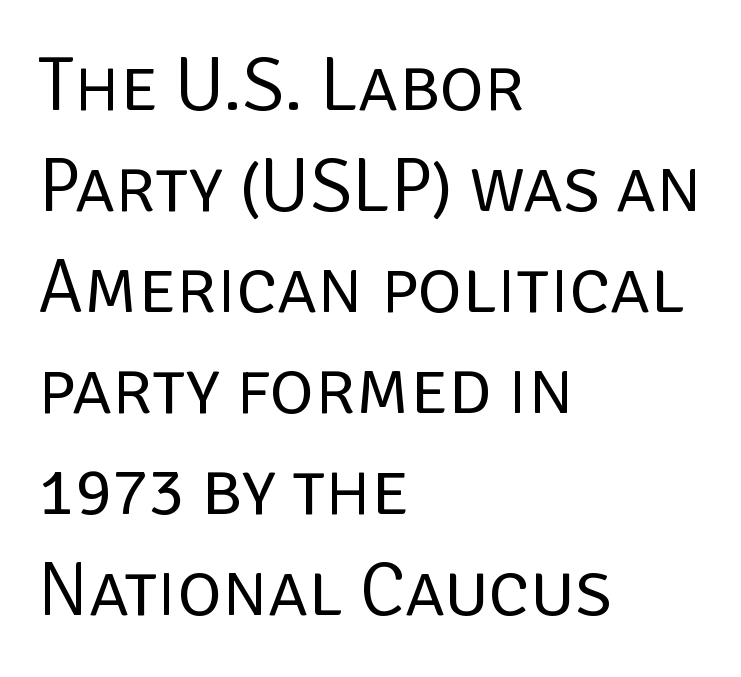
The passage shown is typeset with a sans-serif family. The rendering anchors every line to the left-hand side. Stems here are at most as thick as an everyday book face. Rule under the text: the space is simply empty. Vertical spacing — default. Italic? Not at all — the glyphs are vertical.
